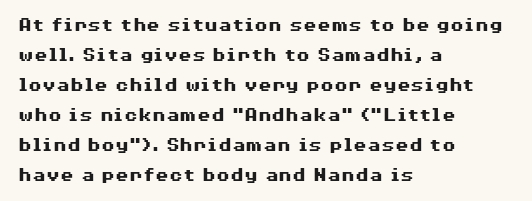
Alignment: flush left. Tall strokes in this sample are plumb rather than angled. Successive baselines arrive at the customary interval. The rendering uses a bold face; every stroke is thick and dark. The specimen omits any rule beneath the text block's lines. Short note: letters normally spaced.
